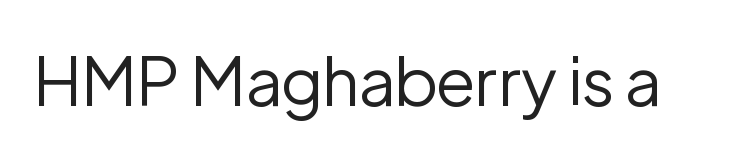
The image shows 67 px regular-weight sans-serif type, upright; set normal letter spacing, not underlined; low stroke contrast and a medium x-height.
